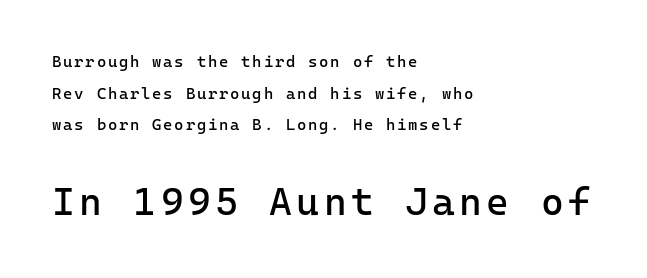
Weight: in the light-to-regular range. Stroke terminals: plain, sans-serif. The space between consecutive lines is lavish. The baseline area is clear. Type size steps up from the first block to the second. Teacher's note: observe the even left margin — that is flush-left alignment.
